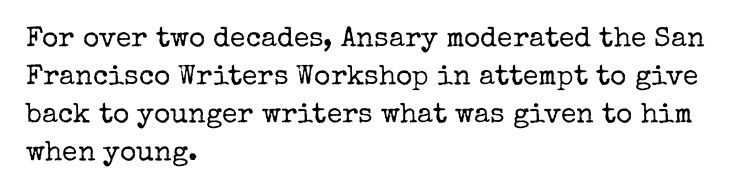
{"serif": "yes", "italic": "no", "bold": "no", "weight": "regular", "width": "normal", "stroke_contrast": "low", "x_height": "medium", "monospaced": "no", "underline": "no", "align": "left", "line_spacing": "normal", "line_spacing_ratio": 1.36, "letter_spacing": "normal", "letter_spacing_em": 0.0, "glyph_px": 28}
